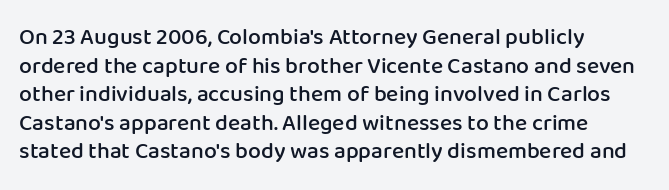
Q: Is the text bold? A: Semi-bold.
Q: Is the text italic (slanted)? A: No, it is upright.
Q: Is the text underlined? A: No.
Q: How is the paragraph aligned? A: Left-aligned.
Q: Is the spacing between letters normal or unusually wide? A: Normal.
